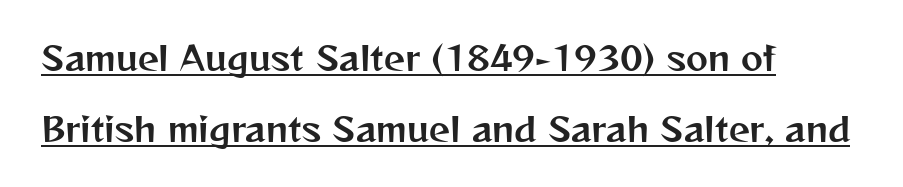
{"serif": "no", "italic": "no", "width": "normal", "stroke_contrast": "medium", "x_height": "medium", "monospaced": "no", "underline": "yes", "align": "left", "line_spacing": "loose", "line_spacing_ratio": 2.15, "letter_spacing": "normal", "letter_spacing_em": 0.0, "glyph_px": 33}
